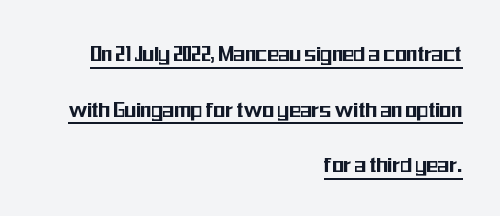
Typeset ragged left — the right edge is the straight one. The specimen includes a rule beneath the text block's lines. Every character sits straight up, as roman type does. The tracking reads as untouched default to a designer's eye.
